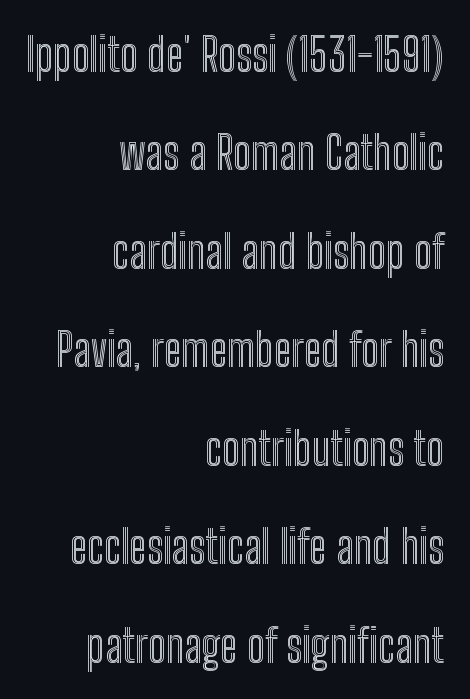
{"italic": "no", "width": "condensed", "x_height": "medium", "monospaced": "no", "underline": "no", "align": "right", "line_spacing": "loose", "line_spacing_ratio": 2.14, "letter_spacing": "normal", "letter_spacing_em": 0.0, "glyph_px": 46}
